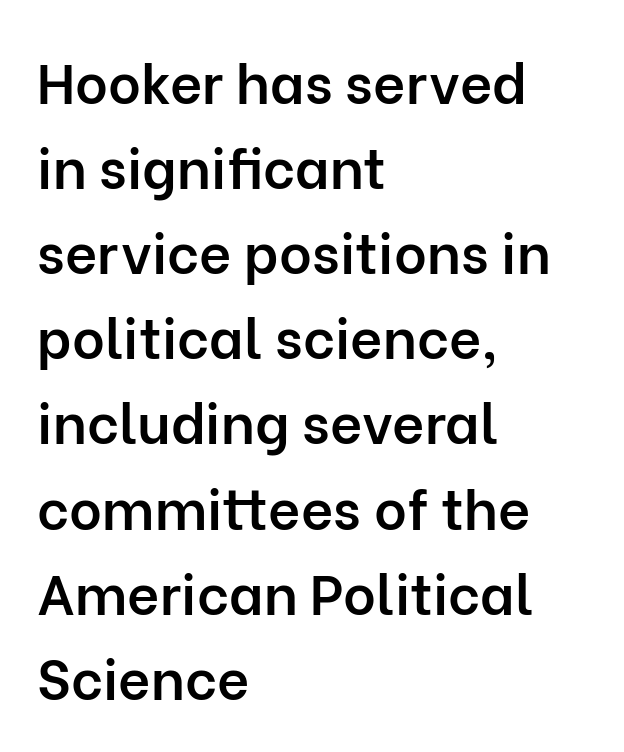
{"serif": "no", "italic": "no", "bold": "semi", "weight": "semibold", "width": "normal", "stroke_contrast": "low", "x_height": "medium", "monospaced": "no", "underline": "no", "align": "left", "line_spacing": "normal", "line_spacing_ratio": 1.52, "letter_spacing": "normal", "letter_spacing_em": 0.0, "glyph_px": 56}
